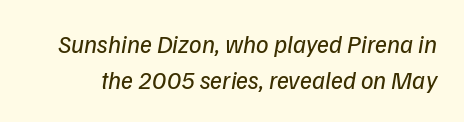
The image shows 25 px text type, italic (leaning right); set normal line spacing (1.43x), normal letter spacing, not underlined.
